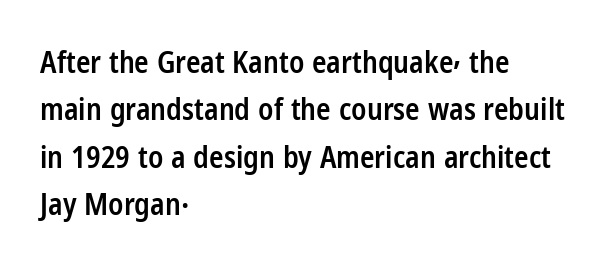
{"serif": "no", "italic": "no", "bold": "semi", "weight": "semibold", "width": "condensed", "stroke_contrast": "low", "x_height": "medium", "monospaced": "no", "underline": "no", "align": "left", "line_spacing": "normal", "line_spacing_ratio": 1.58, "letter_spacing": "normal", "letter_spacing_em": 0.0, "glyph_px": 30}
